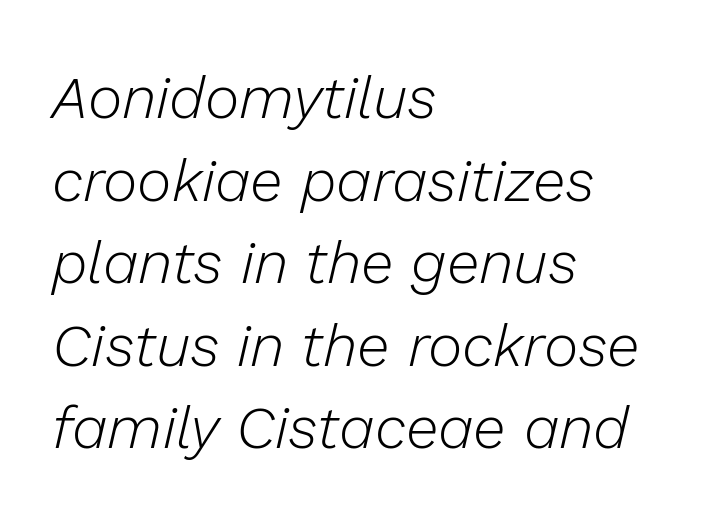
The image shows 59 px light type, italic (leaning right); set left-aligned, normal line spacing (1.4x), normal letter spacing, not underlined; low stroke contrast and a medium x-height.
